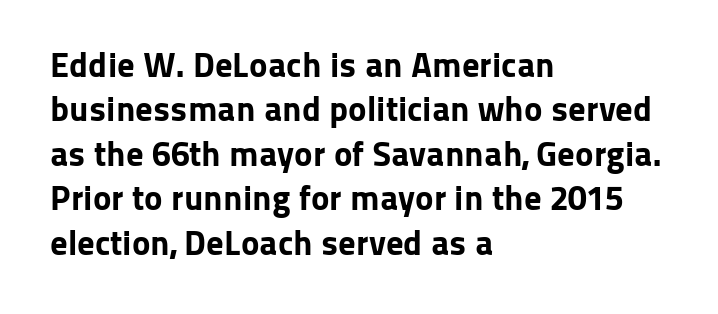
Q: Is the text bold? A: Yes.
Q: Is the text italic (slanted)? A: No, it is upright.
Q: Is the typeface a serif or a sans-serif typeface? A: Sans-serif.
Q: Is the text underlined? A: No.
Q: How is the paragraph aligned? A: Left-aligned.
Q: Is the spacing between letters normal or unusually wide? A: Normal.
Q: Is the spacing between lines tight, normal or loose? A: Normal.
Q: Width (condensed, normal, or wide)? A: Normal.
Q: Stroke contrast? A: Low.
Q: x-height? A: Medium.
Q: Monospaced? A: No.
